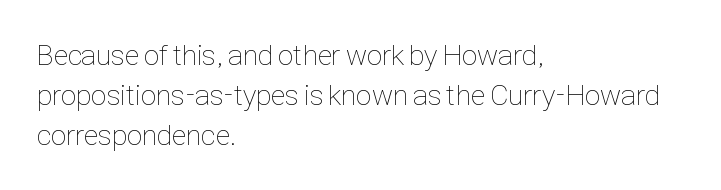
{"italic": "no", "bold": "no", "weight": "thin", "width": "condensed", "stroke_contrast": "low", "x_height": "medium", "monospaced": "no", "underline": "no", "align": "left", "line_spacing": "normal", "line_spacing_ratio": 1.38, "letter_spacing": "normal", "letter_spacing_em": 0.0, "glyph_px": 29}
